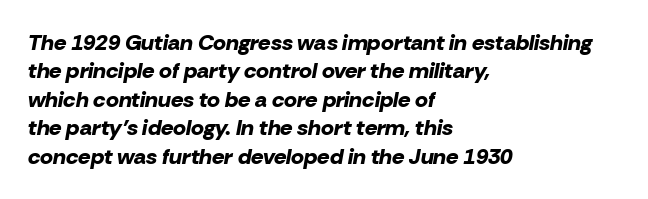
The image shows 22 px bold type, italic (leaning right); set left-aligned, normal line spacing (1.29x), normal letter spacing, not underlined.
